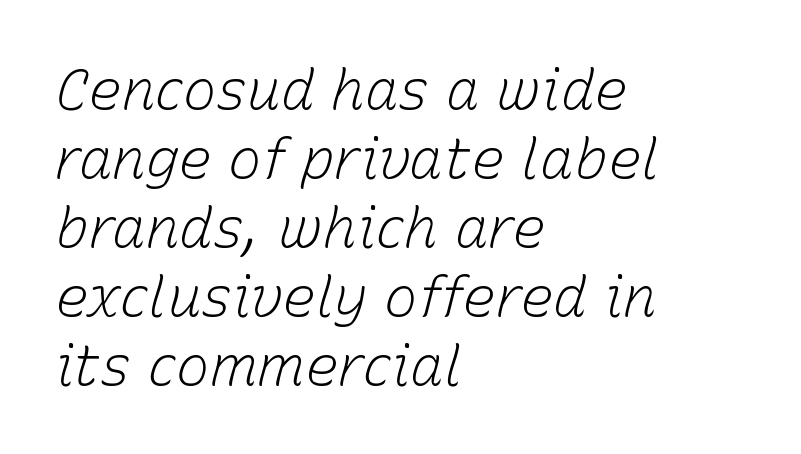
Q: Is the text bold? A: No.
Q: Is the text italic (slanted)? A: Yes, it leans right by about 15 degrees.
Q: Is the text underlined? A: No.
Q: How is the paragraph aligned? A: Left-aligned.
Q: Is the spacing between letters normal or unusually wide? A: Normal.
Q: Width (condensed, normal, or wide)? A: Normal.
Q: Stroke contrast? A: Low.
Q: x-height? A: Medium.
Q: Monospaced? A: No.
